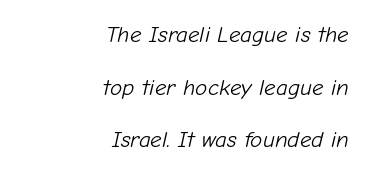
The image shows 23 px text type, italic (leaning right); set right-aligned, loose line spacing (2.29x), normal letter spacing, not underlined.
